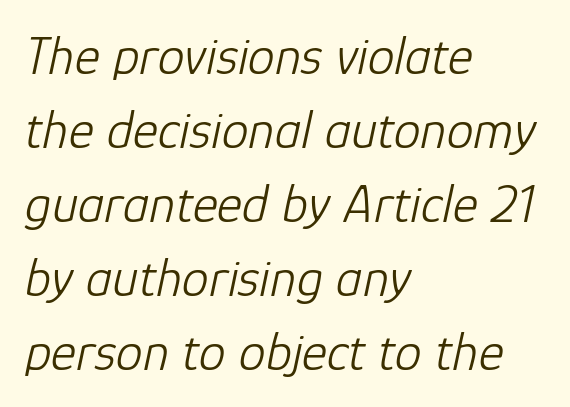
{"italic": "yes", "lean": "right", "slant_degrees": 12, "bold": "no", "weight": "light", "width": "normal", "stroke_contrast": "low", "x_height": "medium", "monospaced": "no", "underline": "no", "align": "left", "line_spacing": "normal", "line_spacing_ratio": 1.37, "letter_spacing": "normal", "letter_spacing_em": 0.0, "glyph_px": 54}
